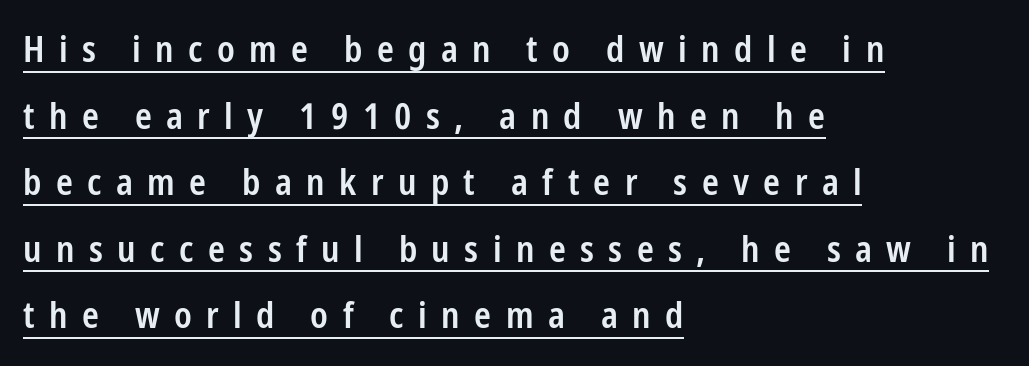
{"serif": "no", "italic": "no", "bold": "semi", "weight": "semibold", "width": "condensed", "stroke_contrast": "low", "x_height": "medium", "monospaced": "no", "underline": "yes", "align": "left", "line_spacing_ratio": 1.85, "letter_spacing": "wide", "letter_spacing_em": 0.4, "glyph_px": 36}
